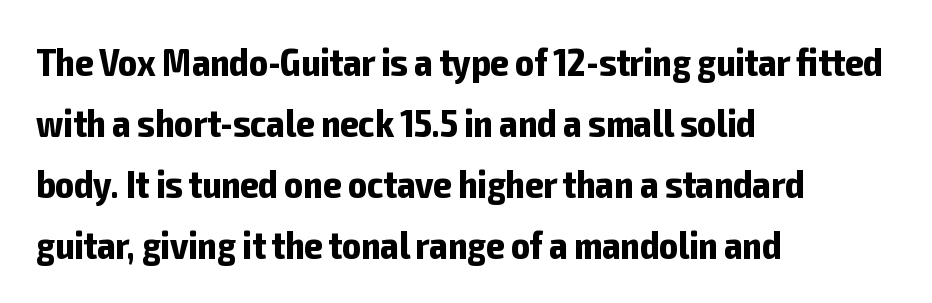
Teacher's note: observe the even left margin — that is flush-left alignment. The letters advance in unequal steps, a hallmark of proportional type. A bare baseline throughout the passage. Note: no serifs on the glyphs. A typesetter would call this zero additional tracking.
